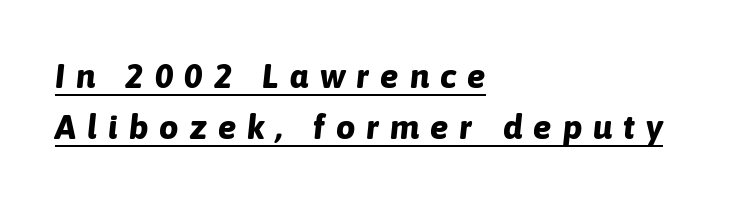
{"italic": "yes", "lean": "right", "slant_degrees": 6, "bold": "yes", "weight": "bold", "width": "normal", "stroke_contrast": "low", "x_height": "medium", "monospaced": "no", "underline": "yes", "align": "left", "line_spacing": "normal", "line_spacing_ratio": 1.5, "letter_spacing": "wide", "letter_spacing_em": 0.33, "glyph_px": 34}
